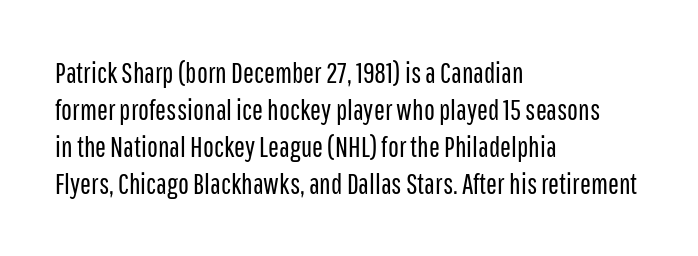
Q: Is the text bold? A: No.
Q: Is the text italic (slanted)? A: No, it is upright.
Q: Is the typeface a serif or a sans-serif typeface? A: Sans-serif.
Q: Is the text underlined? A: No.
Q: How is the paragraph aligned? A: Left-aligned.
Q: Is the spacing between letters normal or unusually wide? A: Normal.
Q: Is the spacing between lines tight, normal or loose? A: Normal.
Q: Width (condensed, normal, or wide)? A: Condensed.
Q: Stroke contrast? A: Low.
Q: x-height? A: Medium.
Q: Monospaced? A: No.
